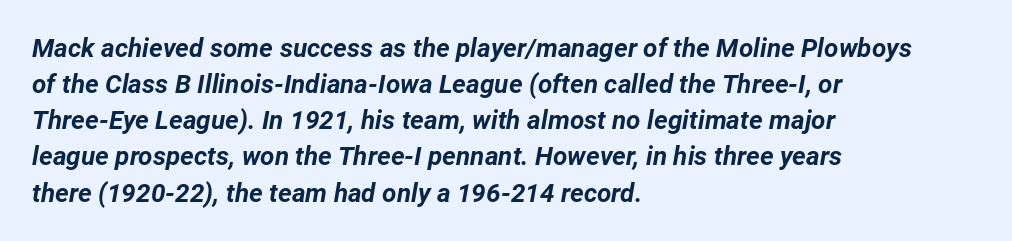
The zone under the glyphs is completely vacant. The line-height multiplier appears to be the usual default. Here the glyphs are tracked normally, forming tight word shapes. Which margin do the lines hug? The left one — the right edge is uneven. Heavy, bold letterforms.
